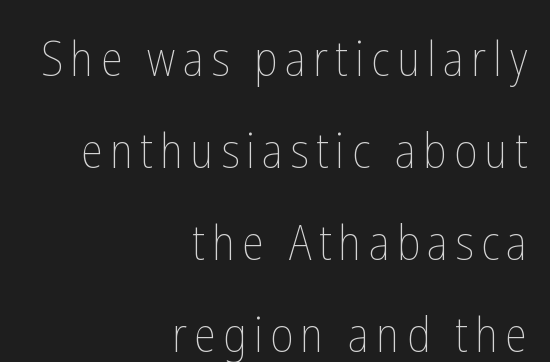
The image shows 49 px thin, condensed type, upright; set right-aligned, line spacing 1.88x, not underlined; low stroke contrast and a medium x-height.
